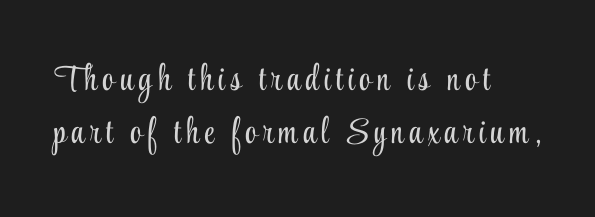
{"serif": "yes", "bold": "no", "weight": "light", "width": "condensed", "stroke_contrast": "low", "x_height": "small", "monospaced": "no", "underline": "no", "align": "left", "line_spacing": "normal", "line_spacing_ratio": 1.48, "glyph_px": 36}
